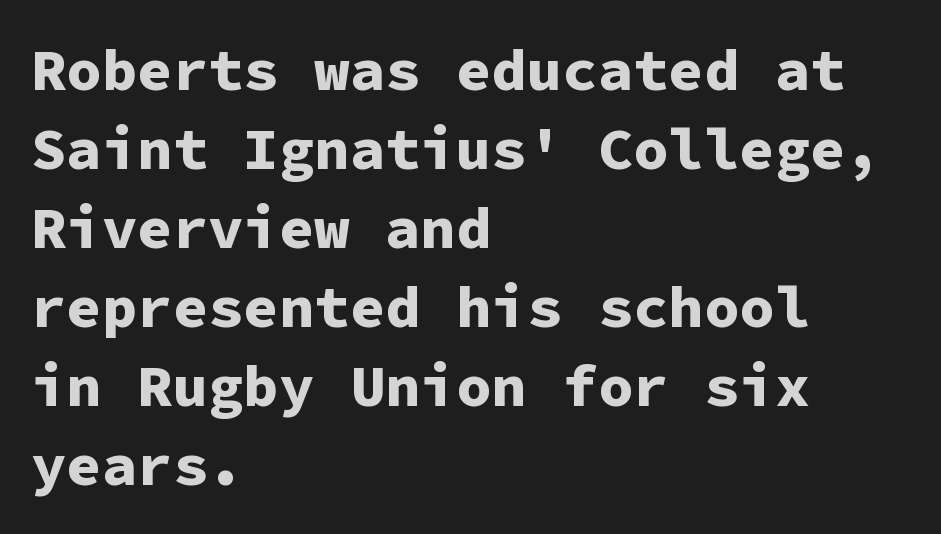
Q: Is the text bold? A: Yes.
Q: Is the text italic (slanted)? A: No, it is upright.
Q: Is the typeface a serif or a sans-serif typeface? A: Sans-serif.
Q: Is the text underlined? A: No.
Q: How is the paragraph aligned? A: Left-aligned.
Q: Is the spacing between letters normal or unusually wide? A: Normal.
Q: Is the spacing between lines tight, normal or loose? A: Normal.
Q: Width (condensed, normal, or wide)? A: Normal.
Q: Stroke contrast? A: Low.
Q: x-height? A: Medium.
Q: Monospaced? A: Yes.
